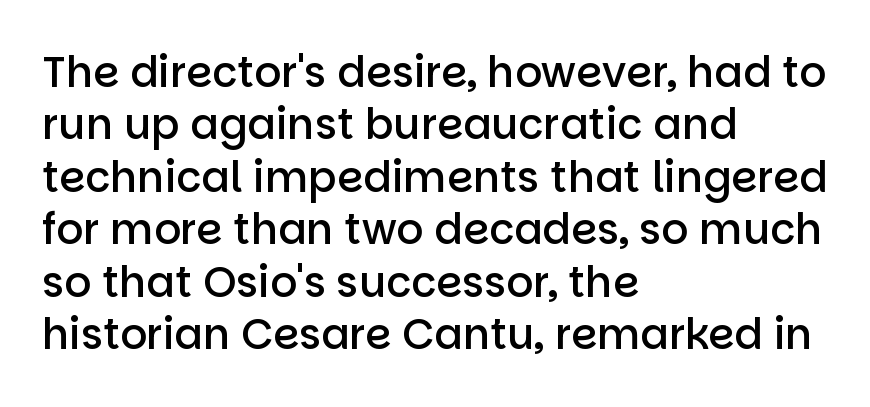
Q: Is the text bold? A: Semi-bold.
Q: Is the text italic (slanted)? A: No, it is upright.
Q: Is the typeface a serif or a sans-serif typeface? A: Sans-serif.
Q: Is the text underlined? A: No.
Q: How is the paragraph aligned? A: Left-aligned.
Q: Is the spacing between letters normal or unusually wide? A: Normal.
Q: Is the spacing between lines tight, normal or loose? A: Normal.
Q: Width (condensed, normal, or wide)? A: Normal.
Q: Stroke contrast? A: Low.
Q: x-height? A: Large.
Q: Monospaced? A: No.
